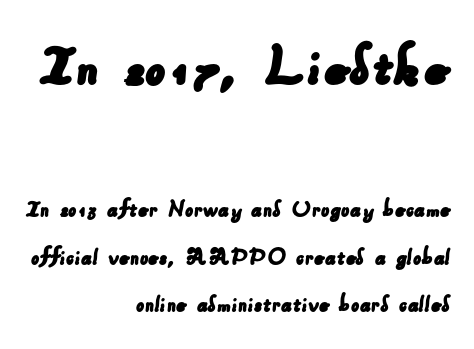
{"serif": "no", "width": "normal", "stroke_contrast": "low", "x_height": "small", "monospaced": "no", "underline": "no", "align": "right", "line_spacing_ratio": 1.83, "letter_spacing": "normal", "letter_spacing_em": 0.0, "larger_block": "first", "size_ratio": 2.46, "glyph_px": 64}
